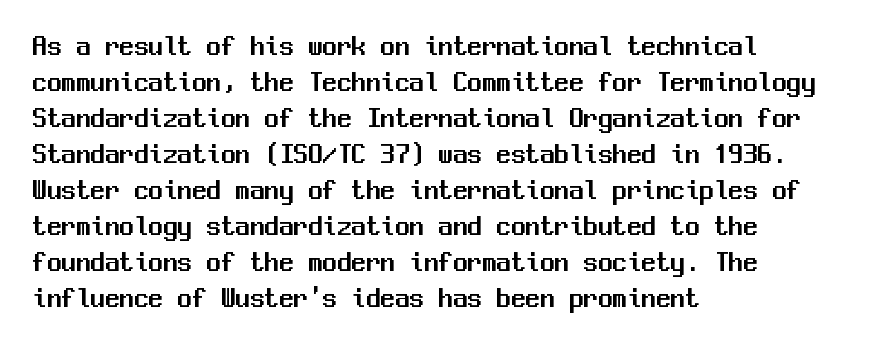
Q: Is the text italic (slanted)? A: No, it is upright.
Q: Is the typeface a serif or a sans-serif typeface? A: Sans-serif.
Q: Is the text underlined? A: No.
Q: How is the paragraph aligned? A: Left-aligned.
Q: Is the spacing between letters normal or unusually wide? A: Normal.
Q: Width (condensed, normal, or wide)? A: Normal.
Q: Stroke contrast? A: Medium.
Q: x-height? A: Medium.
Q: Monospaced? A: Yes.
